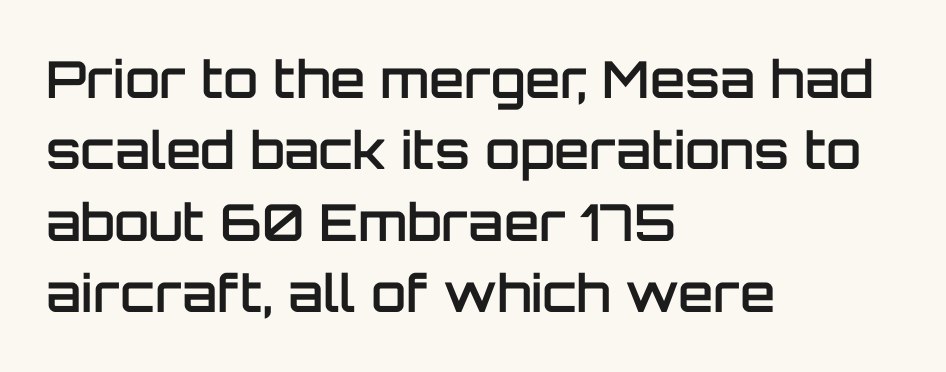
{"serif": "no", "italic": "no", "bold": "semi", "weight": "semibold", "width": "normal", "stroke_contrast": "low", "x_height": "large", "monospaced": "no", "underline": "no", "align": "left", "line_spacing": "normal", "line_spacing_ratio": 1.4, "letter_spacing": "normal", "letter_spacing_em": 0.0, "glyph_px": 51}
